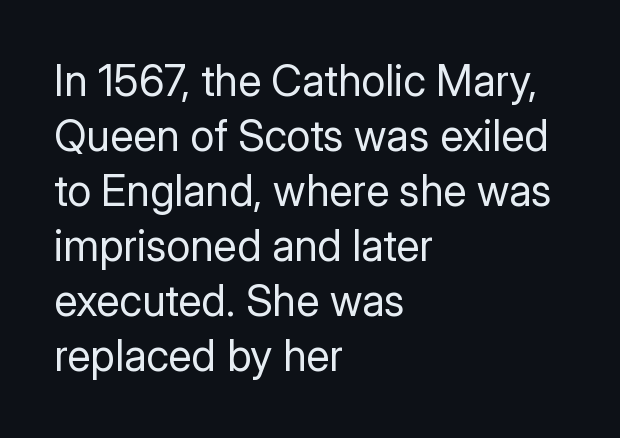
The image shows 43 px regular-weight sans-serif type, upright; set left-aligned, normal line spacing (1.28x), normal letter spacing, not underlined; low stroke contrast and a medium x-height.
